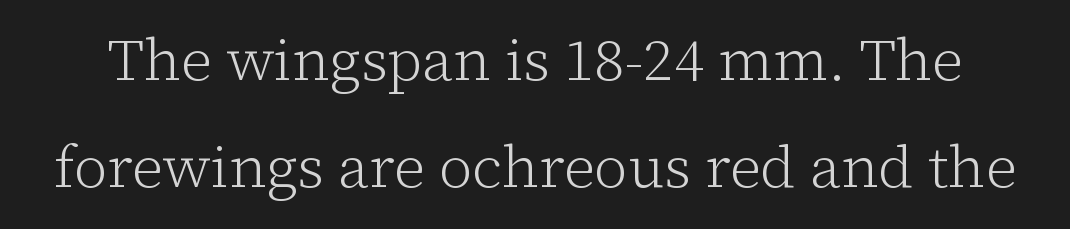
The image shows 59 px light serif type, upright; set line spacing 1.81x, normal letter spacing, not underlined; low stroke contrast and a medium x-height.
